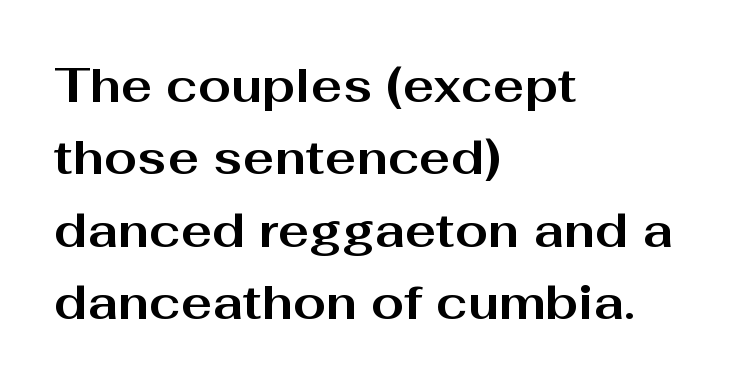
The image shows 47 px bold, wide sans-serif type, upright; set left-aligned, normal line spacing (1.54x), normal letter spacing, not underlined; medium stroke contrast and a medium x-height.
